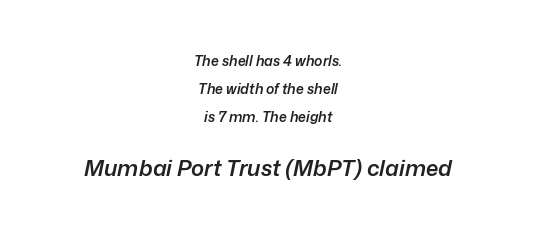
Q: Is the text bold? A: Semi-bold.
Q: Is the text italic (slanted)? A: Yes, it leans right by about 12 degrees.
Q: Is the text underlined? A: No.
Q: How is the paragraph aligned? A: Centered.
Q: Is the spacing between letters normal or unusually wide? A: Normal.
Q: Is the spacing between lines tight, normal or loose? A: Loose.
Q: Which block of text is set in a larger size, the first (top) or the second (bottom)? A: The second (bottom) one.
